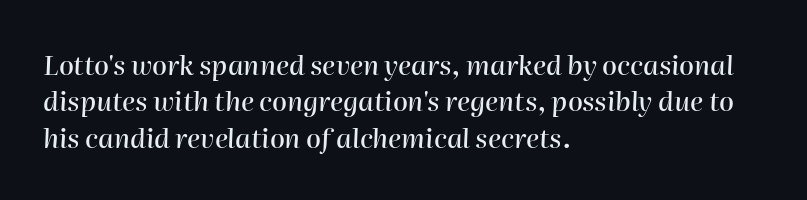
The rag falls on the right side of this text block. Leading matches the norm, producing a regular column. The lettering tilts uniformly, giving the passage an italic look. The passage shown is not underscored anywhere.
